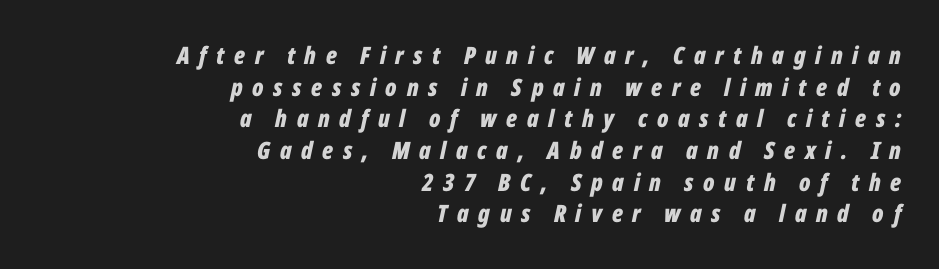
The image shows 24 px bold type, italic (leaning right); set right-aligned, normal line spacing (1.32x), unusually wide letter spacing (+0.4 em), not underlined.
